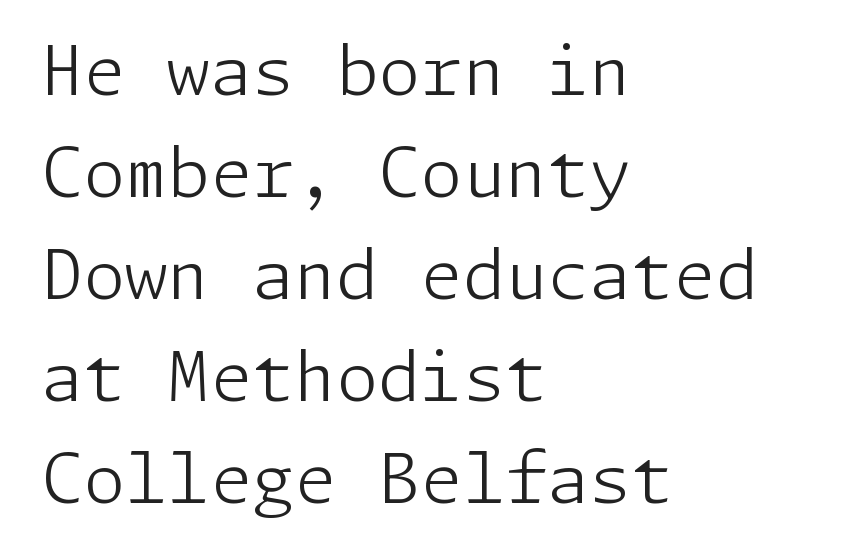
{"serif": "no", "italic": "no", "bold": "no", "weight": "light", "width": "normal", "stroke_contrast": "low", "x_height": "medium", "underline": "no", "align": "left", "line_spacing": "normal", "line_spacing_ratio": 1.5, "letter_spacing": "normal", "letter_spacing_em": 0.0, "glyph_px": 68}
